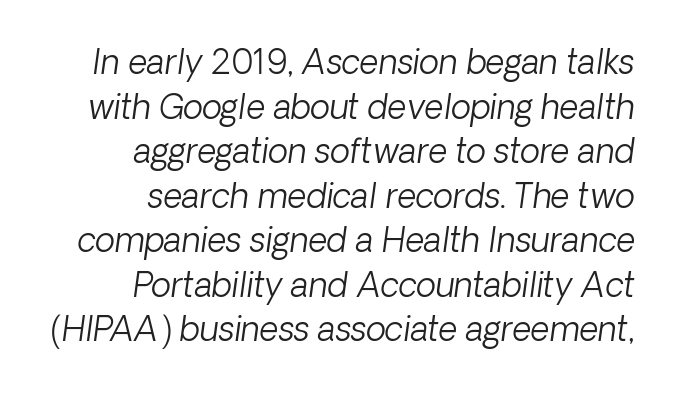
{"serif": "no", "bold": "no", "weight": "light", "width": "normal", "stroke_contrast": "low", "x_height": "medium", "monospaced": "no", "underline": "no", "line_spacing": "normal", "line_spacing_ratio": 1.35, "letter_spacing": "normal", "letter_spacing_em": 0.0, "glyph_px": 33}
